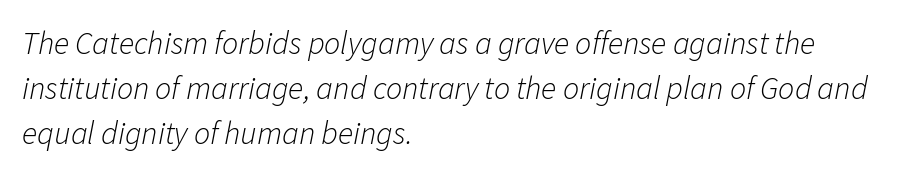
The image shows 32 px light type, italic (leaning right); set left-aligned, normal line spacing (1.4x), normal letter spacing, not underlined; low stroke contrast and a medium x-height.
